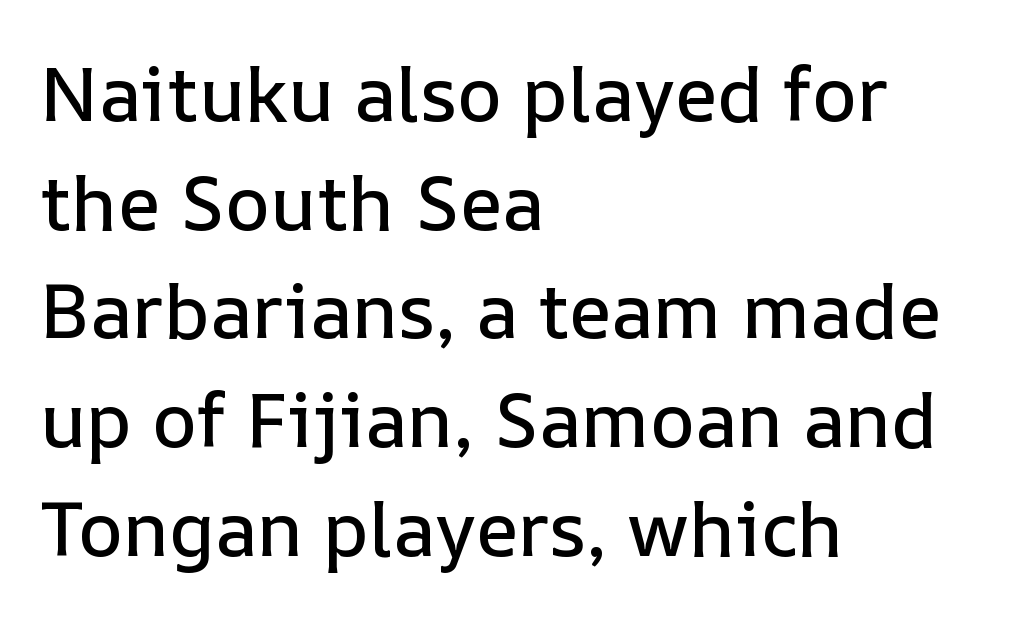
{"italic": "no", "width": "normal", "stroke_contrast": "low", "x_height": "medium", "monospaced": "no", "underline": "no", "align": "left", "line_spacing": "normal", "line_spacing_ratio": 1.43, "letter_spacing": "normal", "letter_spacing_em": 0.0, "glyph_px": 76}
